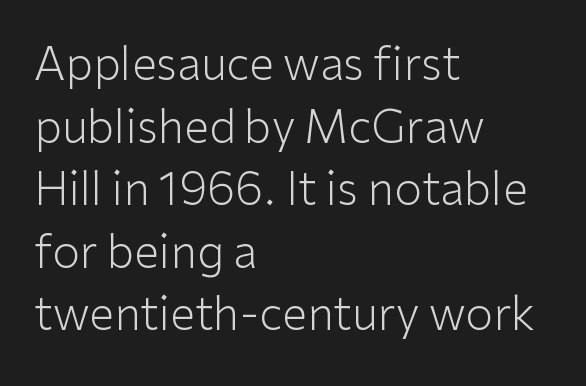
The image shows 45 px light sans-serif type, upright; set left-aligned, normal line spacing (1.39x), normal letter spacing, not underlined; low stroke contrast and a medium x-height.
